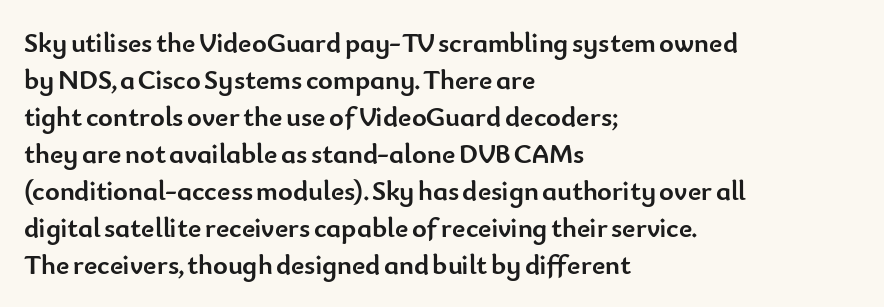
Weight: bold. Designer's note — italics off, roman on. There is no visible air inserted between adjacent glyphs. Leading matches the norm, producing a regular column.
